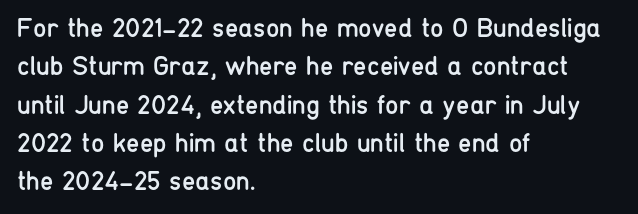
Every row of glyphs begins at an identical x-position on the left. A roman cut, with each character standing at attention. Does the leading feel generous? No, just average. The tracking reads as untouched default to a designer's eye.
